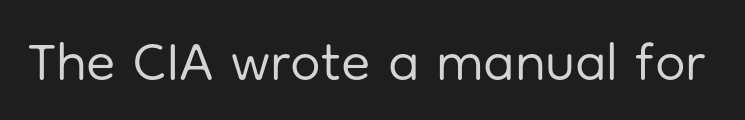
The image shows 54 px regular-weight sans-serif type, upright; set normal letter spacing, not underlined; low stroke contrast and a medium x-height.
